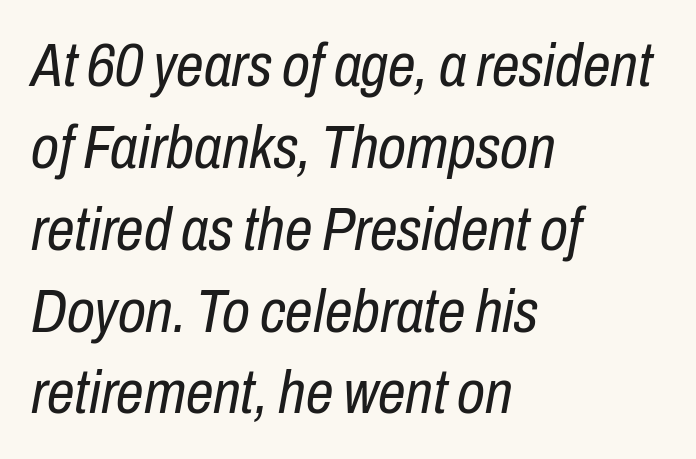
Glance below the letters and you will spot only blank space. The letters are slanted; this is an italic face. Looks like regular typesetting: each glyph gets only the width it needs. Heft: none added — not bold.
